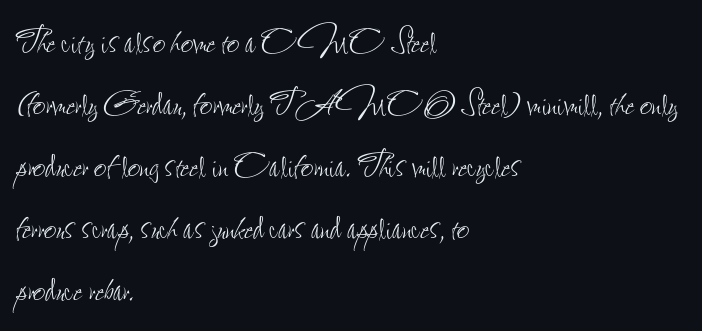
The image shows 44 px thin, condensed type; set left-aligned, normal line spacing (1.41x), normal letter spacing, not underlined; low stroke contrast and a small x-height.
